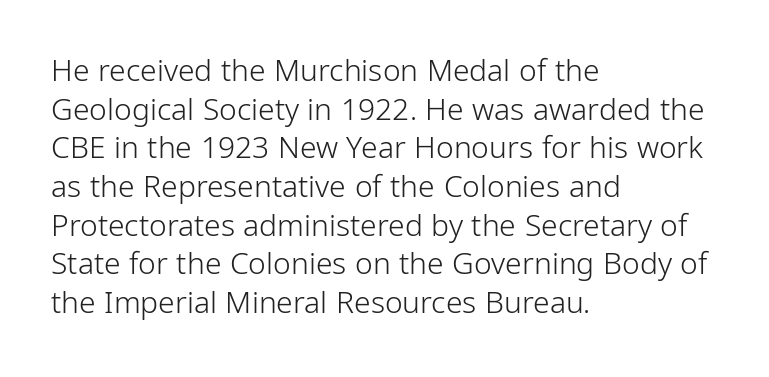
Inter-character spacing is left at the font's built-in metrics. Every row of glyphs begins at an identical x-position on the left. The strokes are not fattened; the text isn't bold. You could not count columns in this text — the font is proportionally spaced. Evenly set lines give the paragraph a standard silhouette. Underlining? Definitely not there.
